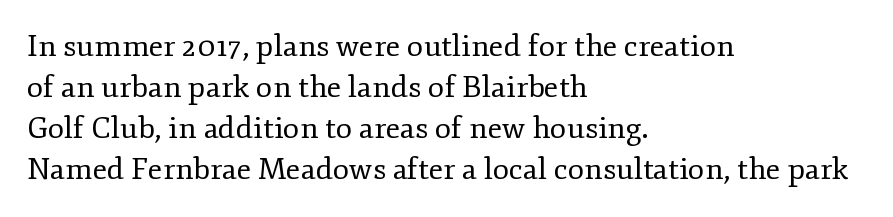
Q: Is the text bold? A: No.
Q: Is the text italic (slanted)? A: No, it is upright.
Q: Is the typeface a serif or a sans-serif typeface? A: Serif.
Q: Is the text underlined? A: No.
Q: How is the paragraph aligned? A: Left-aligned.
Q: Is the spacing between letters normal or unusually wide? A: Normal.
Q: Is the spacing between lines tight, normal or loose? A: Normal.
Q: Width (condensed, normal, or wide)? A: Normal.
Q: Stroke contrast? A: Low.
Q: x-height? A: Small.
Q: Monospaced? A: No.
